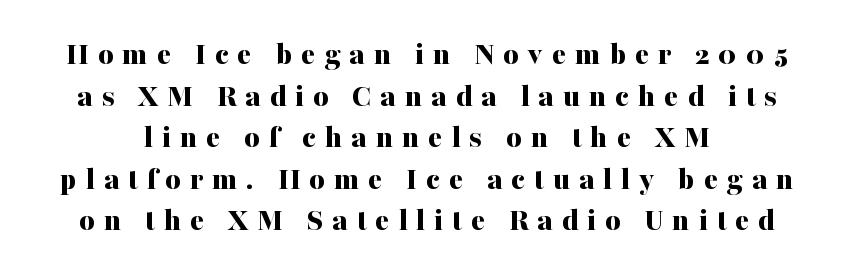
{"serif": "yes", "italic": "no", "bold": "yes", "weight": "bold", "width": "normal", "stroke_contrast": "medium", "x_height": "medium", "monospaced": "no", "underline": "no", "line_spacing": "normal", "line_spacing_ratio": 1.26, "letter_spacing": "wide", "letter_spacing_em": 0.27, "glyph_px": 33}
